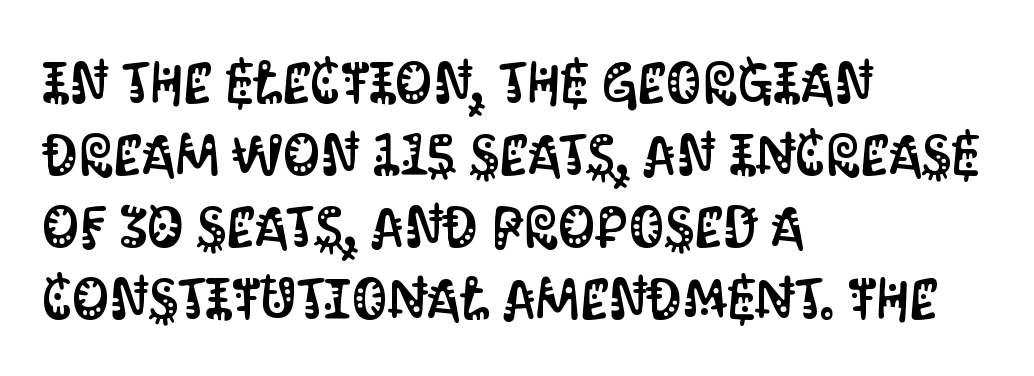
Typographically, this falls in the sans-serif category. The rendering keeps characters at their native spacing. Varying glyph widths throughout — classic text-font behaviour. The typesetter chose a ragged-right arrangement here.
